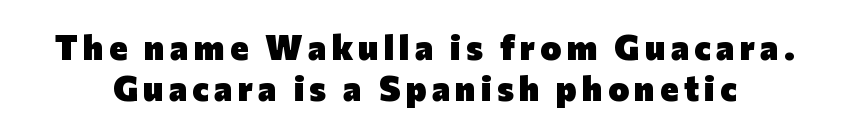
{"serif": "no", "italic": "no", "bold": "yes", "weight": "heavy", "width": "normal", "stroke_contrast": "low", "x_height": "medium", "monospaced": "no", "underline": "no", "line_spacing_ratio": 1.16, "glyph_px": 35}
